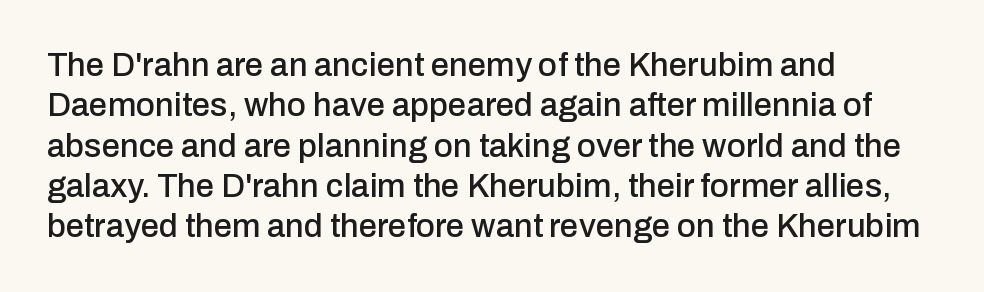
The image shows 33 px sans-serif type, upright; set left-aligned, line spacing 1.22x, normal letter spacing, not underlined; low stroke contrast and a medium x-height.
